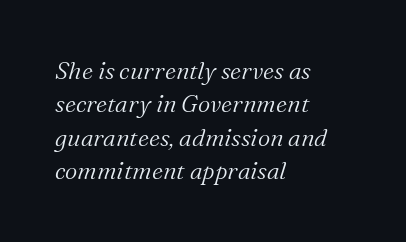
{"italic": "yes", "lean": "right", "slant_degrees": 16, "bold": "no", "underline": "no", "align": "left", "line_spacing": "normal", "line_spacing_ratio": 1.39, "letter_spacing": "normal", "letter_spacing_em": 0.0, "glyph_px": 24}
